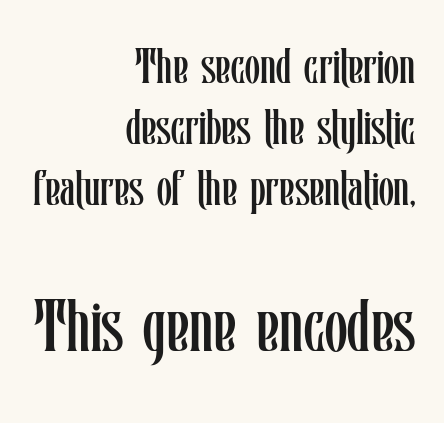
The image shows 74 px regular-weight, condensed type, upright; set right-aligned, line spacing 1.24x, normal letter spacing, not underlined; the second (bottom) block is 1.51x larger; low stroke contrast and a medium x-height.
